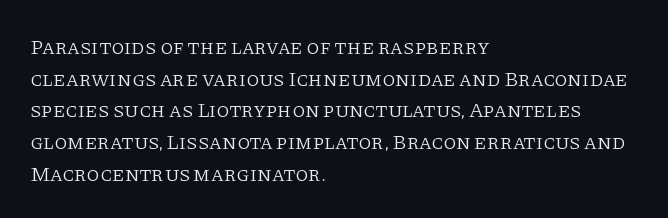
The image shows 21 px text type, upright; set left-aligned, normal line spacing (1.51x), normal letter spacing, not underlined.
